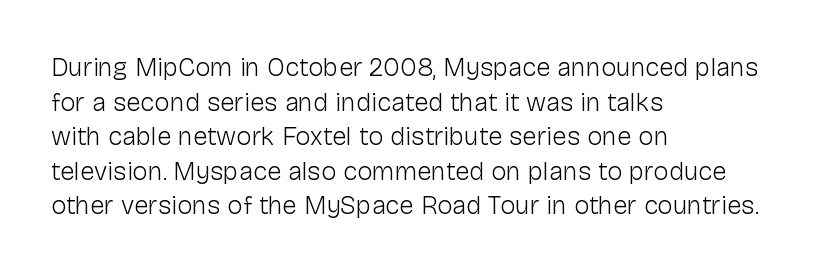
Q: Is the text bold? A: No.
Q: Is the text italic (slanted)? A: No, it is upright.
Q: Is the text underlined? A: No.
Q: How is the paragraph aligned? A: Left-aligned.
Q: Is the spacing between letters normal or unusually wide? A: Normal.
Q: Is the spacing between lines tight, normal or loose? A: Normal.
